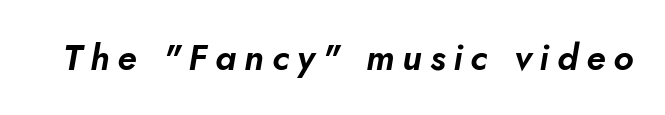
{"italic": "yes", "lean": "right", "slant_degrees": 10, "width": "normal", "stroke_contrast": "low", "x_height": "small", "monospaced": "no", "underline": "no", "letter_spacing": "wide", "letter_spacing_em": 0.22, "glyph_px": 36}
